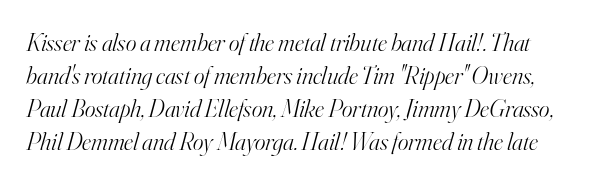
{"italic": "yes", "lean": "right", "slant_degrees": 16, "bold": "no", "underline": "no", "line_spacing": "normal", "line_spacing_ratio": 1.32, "letter_spacing": "normal", "letter_spacing_em": 0.0, "glyph_px": 25}
